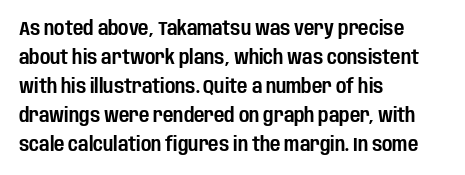
Rows of type keep a routine distance in the vertical direction. Is the block centered? No — it sits flush against the left margin. No italicization has been applied; the sample stays upright. Letters rest on an invisible, unmarked baseline.
